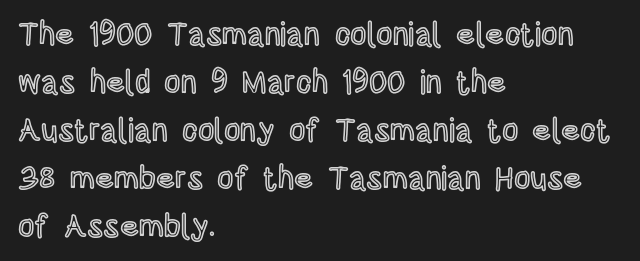
This is roman type, the default non-slanted kind. These lines are set flush left with a ragged right edge. Compared with typical body copy, the letter spacing here is the same. Note the varied advance widths — an 'i' is clearly narrower than an 'm'. Rows of type keep a routine distance in the vertical direction.
